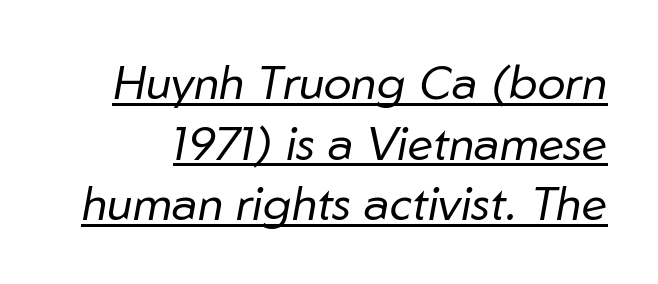
The image shows 47 px regular-weight type, italic (leaning right); set normal line spacing (1.29x), normal letter spacing, underlined; low stroke contrast and a medium x-height.
